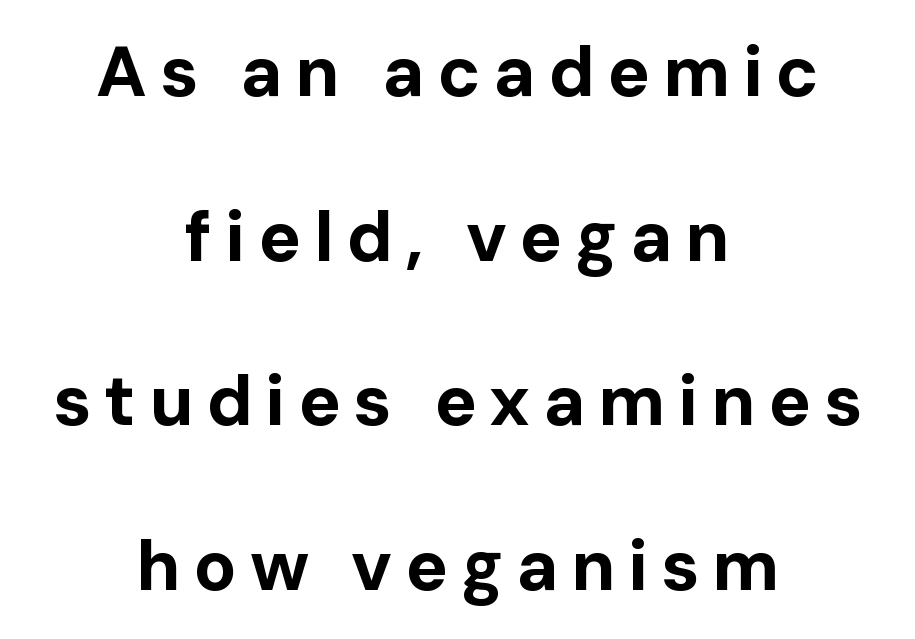
{"serif": "no", "italic": "no", "bold": "yes", "weight": "bold", "width": "normal", "stroke_contrast": "low", "x_height": "medium", "monospaced": "no", "underline": "no", "align": "center", "line_spacing": "loose", "line_spacing_ratio": 2.32, "glyph_px": 71}
